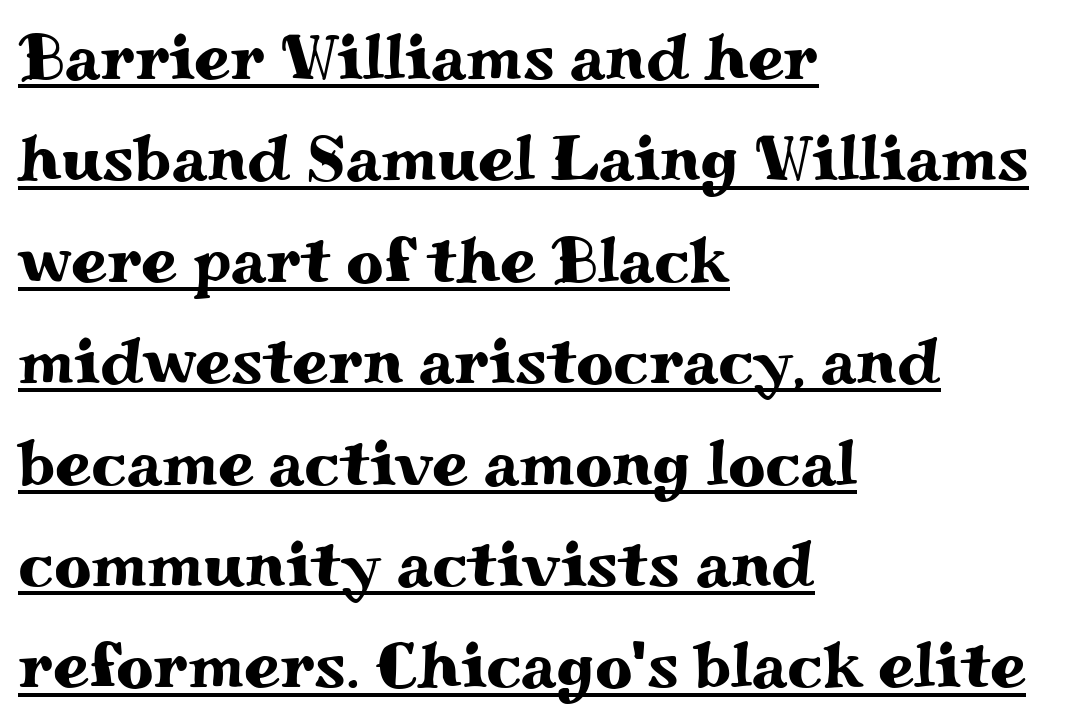
The tracking reads as untouched default to a designer's eye. The text block is weighted toward the left margin, trailing off unevenly rightward. How would I describe the line gaps? Plain and ordinary. Spacing verdict: proportional, widths tailored to each character. Tall strokes in this sample are plumb rather than angled.
